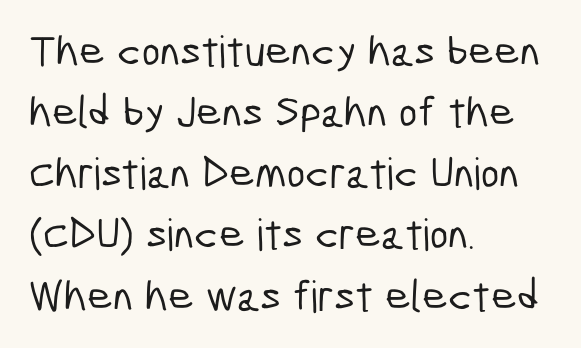
The image shows 44 px condensed sans-serif type; set left-aligned, normal line spacing (1.39x), normal letter spacing, not underlined; low stroke contrast and a medium x-height.
